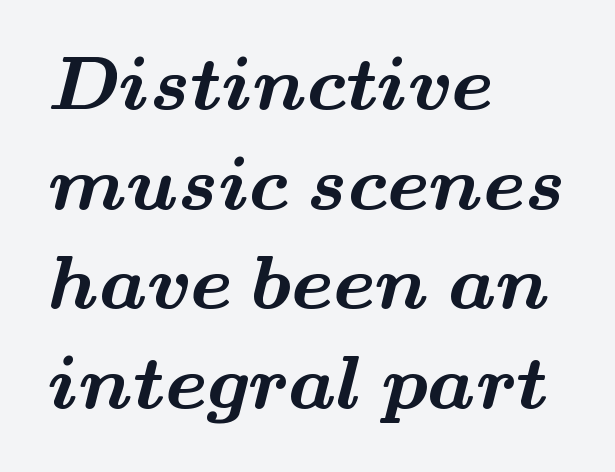
Q: Is the text bold? A: Yes.
Q: Is the typeface a serif or a sans-serif typeface? A: Serif.
Q: Is the text underlined? A: No.
Q: How is the paragraph aligned? A: Left-aligned.
Q: Is the spacing between letters normal or unusually wide? A: Normal.
Q: Is the spacing between lines tight, normal or loose? A: Normal.
Q: Width (condensed, normal, or wide)? A: Wide.
Q: Stroke contrast? A: Medium.
Q: x-height? A: Small.
Q: Monospaced? A: No.
